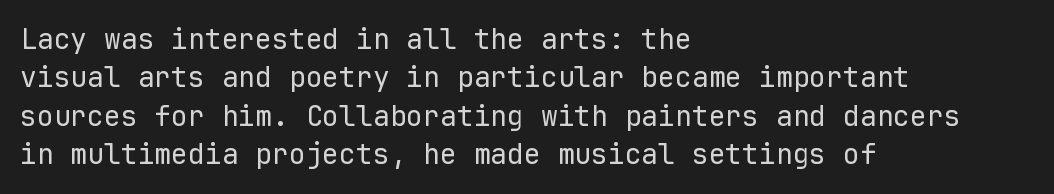
Q: Is the text bold? A: No.
Q: Is the text italic (slanted)? A: No, it is upright.
Q: Is the typeface a serif or a sans-serif typeface? A: Sans-serif.
Q: Is the text underlined? A: No.
Q: How is the paragraph aligned? A: Left-aligned.
Q: Is the spacing between letters normal or unusually wide? A: Normal.
Q: Is the spacing between lines tight, normal or loose? A: Normal.
Q: Width (condensed, normal, or wide)? A: Normal.
Q: Stroke contrast? A: Low.
Q: x-height? A: Medium.
Q: Monospaced? A: Yes.
